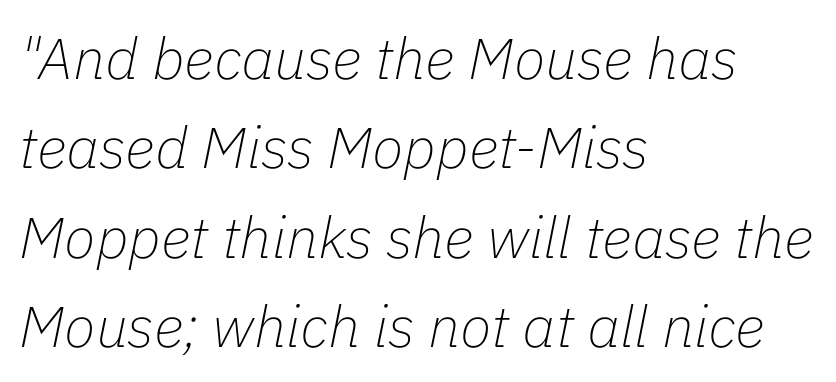
Q: Is the text bold? A: No.
Q: Is the text italic (slanted)? A: Yes, it leans right by about 11 degrees.
Q: Is the text underlined? A: No.
Q: How is the paragraph aligned? A: Left-aligned.
Q: Is the spacing between letters normal or unusually wide? A: Normal.
Q: Is the spacing between lines tight, normal or loose? A: Normal.
Q: Width (condensed, normal, or wide)? A: Normal.
Q: Stroke contrast? A: Low.
Q: x-height? A: Medium.
Q: Monospaced? A: No.
